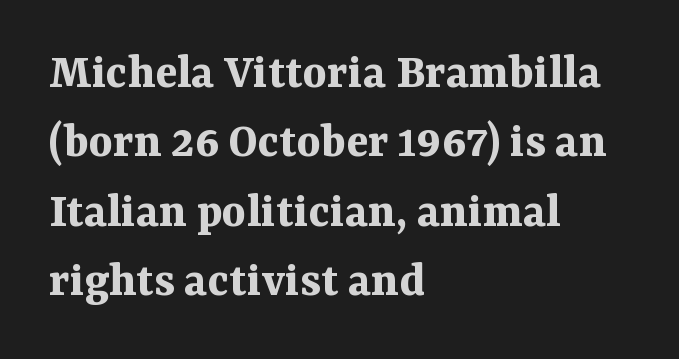
Q: Is the text bold? A: Yes.
Q: Is the text italic (slanted)? A: No, it is upright.
Q: Is the typeface a serif or a sans-serif typeface? A: Serif.
Q: Is the text underlined? A: No.
Q: How is the paragraph aligned? A: Left-aligned.
Q: Is the spacing between letters normal or unusually wide? A: Normal.
Q: Is the spacing between lines tight, normal or loose? A: Normal.
Q: Width (condensed, normal, or wide)? A: Normal.
Q: Stroke contrast? A: Medium.
Q: x-height? A: Medium.
Q: Monospaced? A: No.
